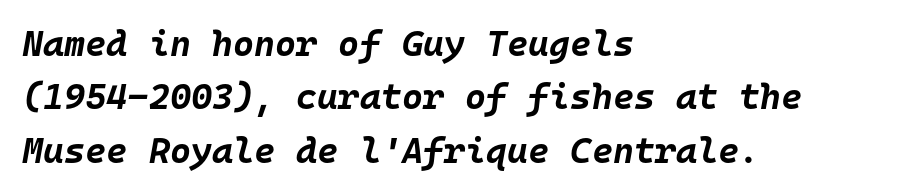
No word sits above an underline. On the weight axis this lands at bold, roughly 700. Where is the straight margin? On the left. Short note: letters normally spaced. Tall strokes in this sample are angled rather than plumb. These lines sit exactly where default settings would place them.
